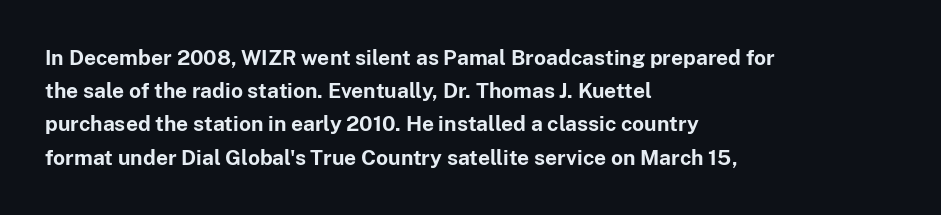
The font is running at its bold setting. Letters rest on an invisible, unmarked baseline. Students, note that the glyphs here touch the page at normal intervals. The rendering anchors every line to the left-hand side.
